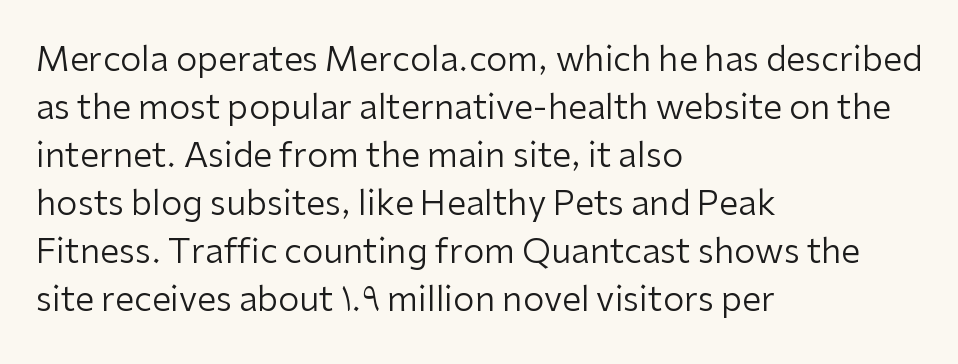
Italic? Not at all — the glyphs are vertical. The rendering uses natural spacing where letterforms have individual widths. Leftover space on each line is placed entirely after the last word. The horizontal fit of the characters is conventional and even. Does the type have serifs? No, each stem ends abruptly. Compared with a typical body face, this is equally light or lighter still.
